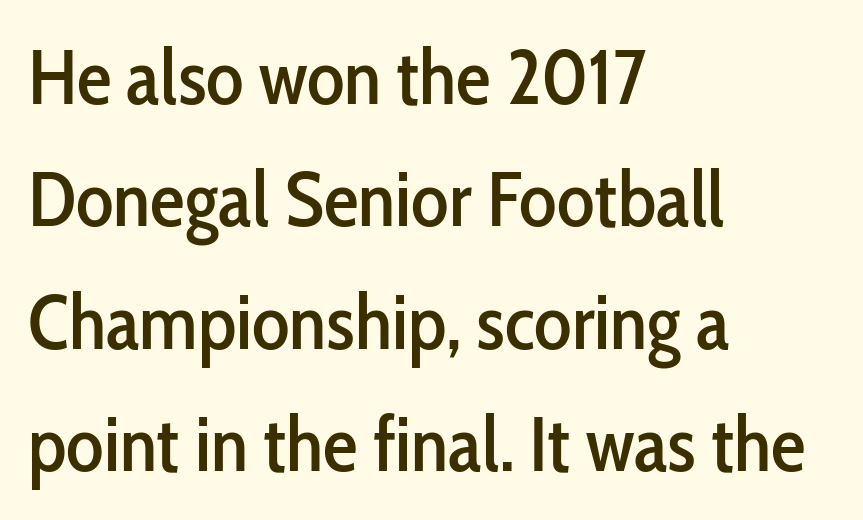
Regular leading. Upright lettering throughout. These lines are rendered in a variable-pitch font. Reading down the block, your eye returns to a fixed left position each line. The glyphs are unaccompanied by any horizontal stroke below them. Caption: standard tracking, unaltered.
